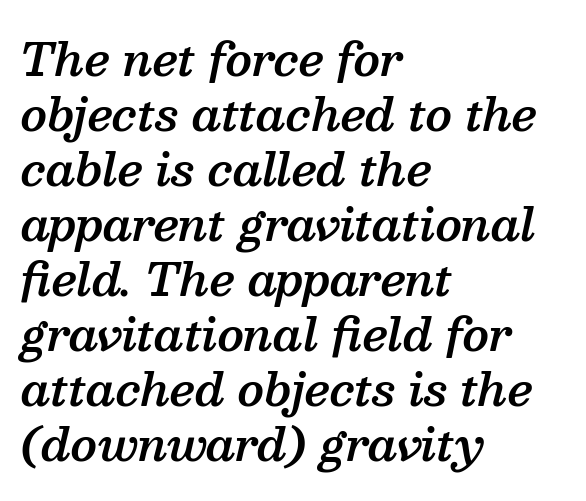
{"serif": "yes", "italic": "yes", "lean": "right", "slant_degrees": 13, "bold": "semi", "weight": "semibold", "width": "normal", "stroke_contrast": "medium", "x_height": "medium", "monospaced": "no", "underline": "no", "align": "left", "line_spacing": "normal", "line_spacing_ratio": 1.25, "letter_spacing": "normal", "letter_spacing_em": 0.0, "glyph_px": 44}
